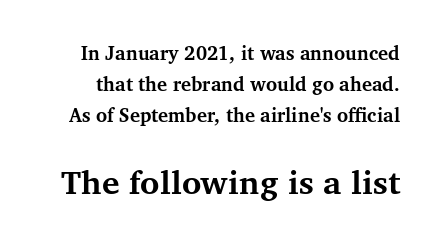
{"serif": "yes", "italic": "no", "bold": "yes", "weight": "bold", "width": "normal", "stroke_contrast": "medium", "x_height": "medium", "monospaced": "no", "underline": "no", "line_spacing": "normal", "line_spacing_ratio": 1.63, "letter_spacing": "normal", "letter_spacing_em": 0.0, "larger_block": "second", "size_ratio": 1.74, "glyph_px": 33}
